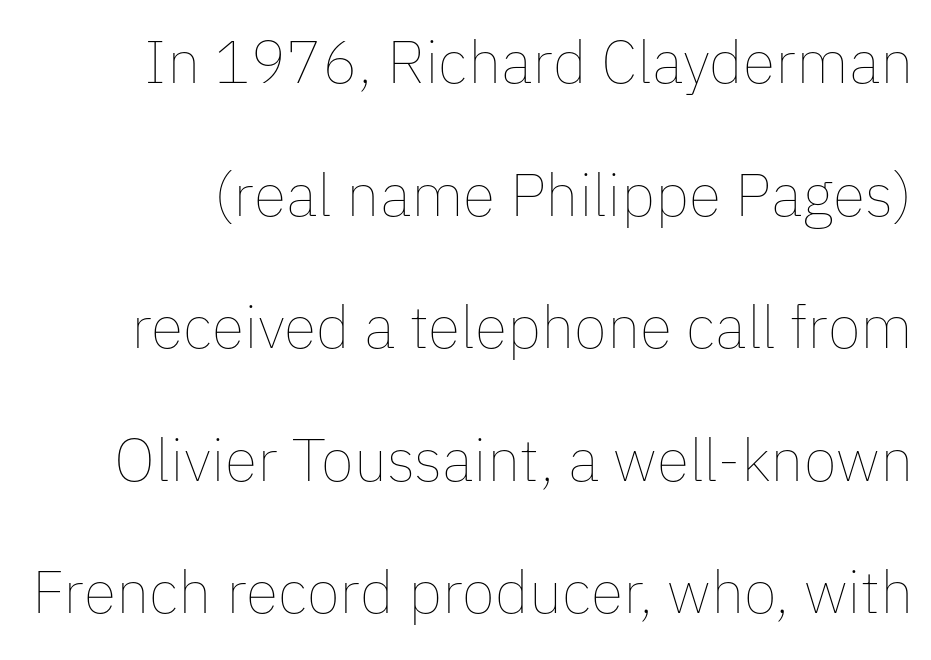
Q: Is the text bold? A: No.
Q: Is the text italic (slanted)? A: No, it is upright.
Q: Is the text underlined? A: No.
Q: Is the spacing between letters normal or unusually wide? A: Normal.
Q: Is the spacing between lines tight, normal or loose? A: Loose.
Q: Width (condensed, normal, or wide)? A: Normal.
Q: Stroke contrast? A: Low.
Q: x-height? A: Medium.
Q: Monospaced? A: No.
